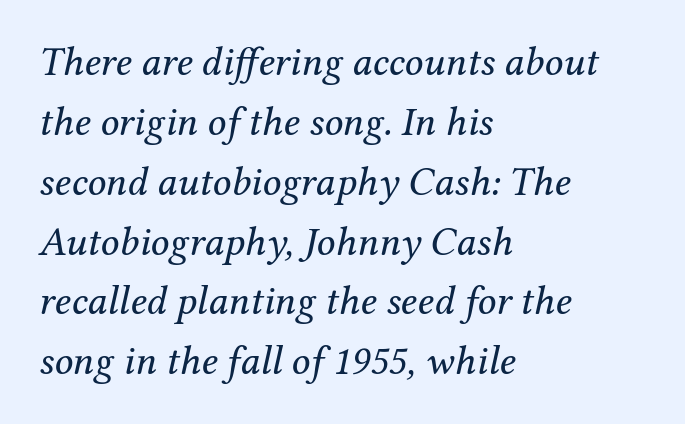
The image shows 41 px regular-weight serif type, italic (leaning right); set left-aligned, normal line spacing (1.46x), normal letter spacing, not underlined; medium stroke contrast and a medium x-height.
